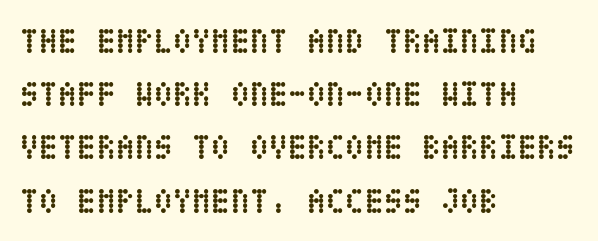
Q: Is the text bold? A: Yes.
Q: Is the text italic (slanted)? A: No, it is upright.
Q: Is the text underlined? A: No.
Q: How is the paragraph aligned? A: Left-aligned.
Q: Is the spacing between letters normal or unusually wide? A: Normal.
Q: Is the spacing between lines tight, normal or loose? A: Normal.
Q: Width (condensed, normal, or wide)? A: Condensed.
Q: Stroke contrast? A: Low.
Q: x-height? A: Large.
